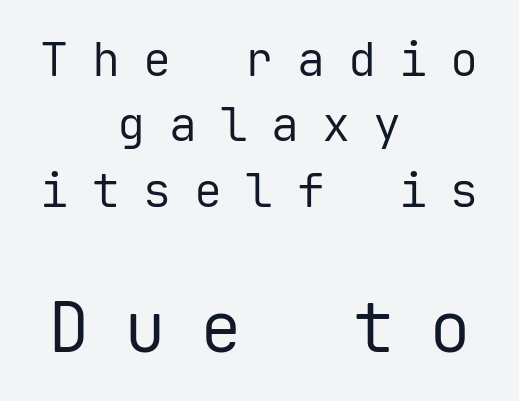
The image shows 70 px regular-weight sans-serif type, upright, monospaced; set centered, normal line spacing (1.39x), unusually wide letter spacing (+0.49 em), not underlined; the second (bottom) block is 1.49x larger; low stroke contrast and a medium x-height.
